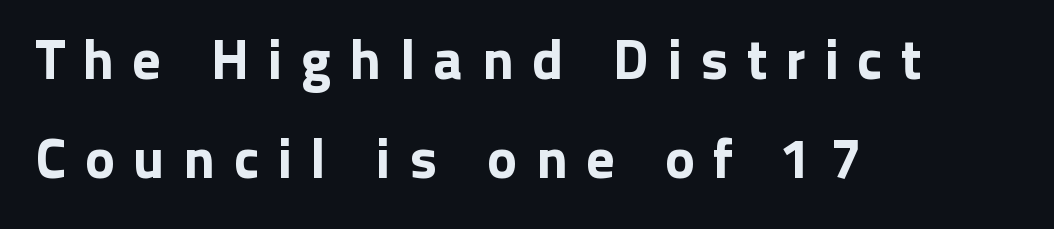
Q: Is the text italic (slanted)? A: No, it is upright.
Q: Is the typeface a serif or a sans-serif typeface? A: Sans-serif.
Q: Is the text underlined? A: No.
Q: How is the paragraph aligned? A: Left-aligned.
Q: Is the spacing between letters normal or unusually wide? A: Unusually wide.
Q: Width (condensed, normal, or wide)? A: Normal.
Q: Stroke contrast? A: Low.
Q: x-height? A: Medium.
Q: Monospaced? A: No.
